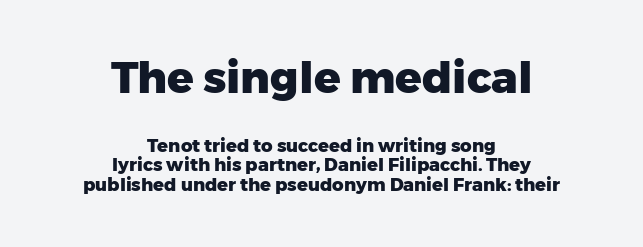
Q: Is the text bold? A: Yes.
Q: Is the text italic (slanted)? A: No, it is upright.
Q: Is the typeface a serif or a sans-serif typeface? A: Sans-serif.
Q: Is the text underlined? A: No.
Q: How is the paragraph aligned? A: Centered.
Q: Is the spacing between letters normal or unusually wide? A: Normal.
Q: Is the spacing between lines tight, normal or loose? A: Tight.
Q: Which block of text is set in a larger size, the first (top) or the second (bottom)? A: The first (top) one.
Q: Width (condensed, normal, or wide)? A: Normal.
Q: Stroke contrast? A: Low.
Q: x-height? A: Medium.
Q: Monospaced? A: No.
